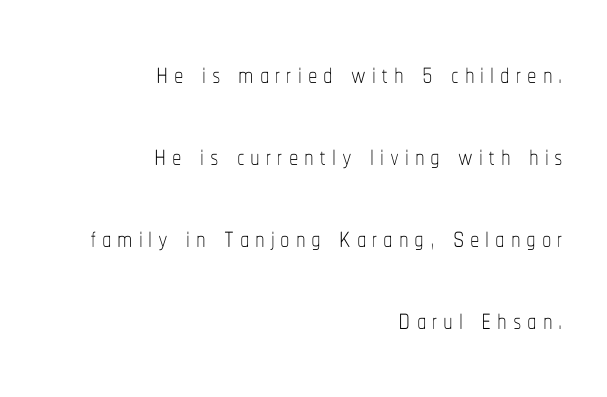
The image shows 38 px thin, condensed type, upright; set right-aligned, loose line spacing (2.16x), not underlined; low stroke contrast and a medium x-height.
